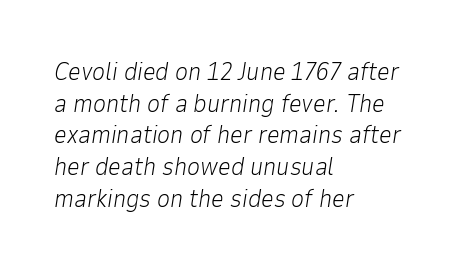
{"italic": "yes", "lean": "right", "slant_degrees": 9, "bold": "no", "underline": "no", "align": "left", "line_spacing": "normal", "line_spacing_ratio": 1.27, "letter_spacing": "normal", "letter_spacing_em": 0.0, "glyph_px": 25}
